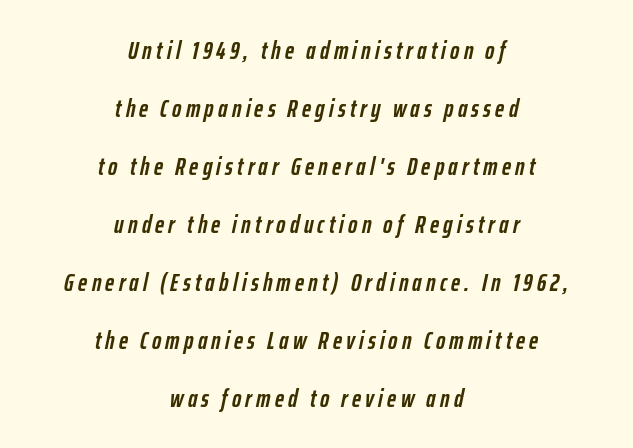
The image shows 25 px bold type, italic (leaning right); set centered, loose line spacing (2.32x), not underlined.
